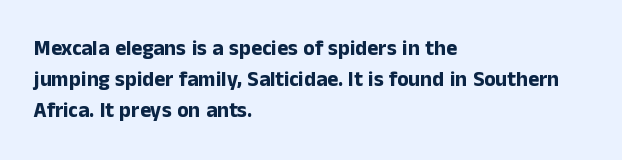
The image shows 21 px bold type, upright; set left-aligned, normal line spacing (1.47x), normal letter spacing, not underlined.
